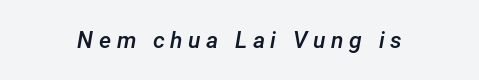
Q: Is the text bold? A: Semi-bold.
Q: Is the text italic (slanted)? A: Yes, it leans right by about 12 degrees.
Q: Is the text underlined? A: No.
Q: Is the spacing between letters normal or unusually wide? A: Unusually wide.
